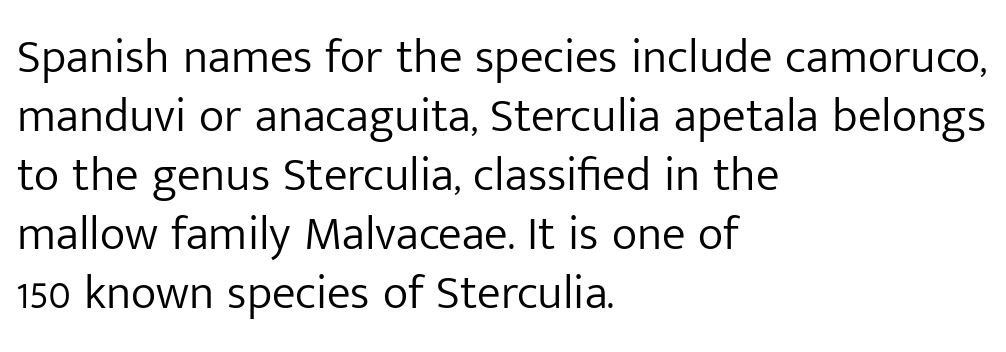
This sample uses an upright cut, with every glyph sitting square on the baseline. Each letter's strokes conclude bluntly, with no projecting serifs. Underline: absent. Observe the ordinary spacing: letters are neighbours, not strangers. This is not heavy type; no bold has been used.
